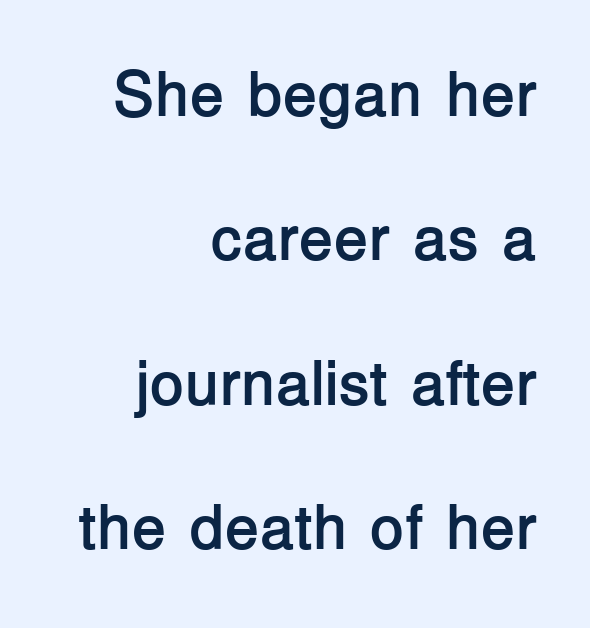
The image shows 63 px semibold sans-serif type, upright; set right-aligned, loose line spacing (2.29x), normal letter spacing, not underlined; low stroke contrast and a medium x-height.
